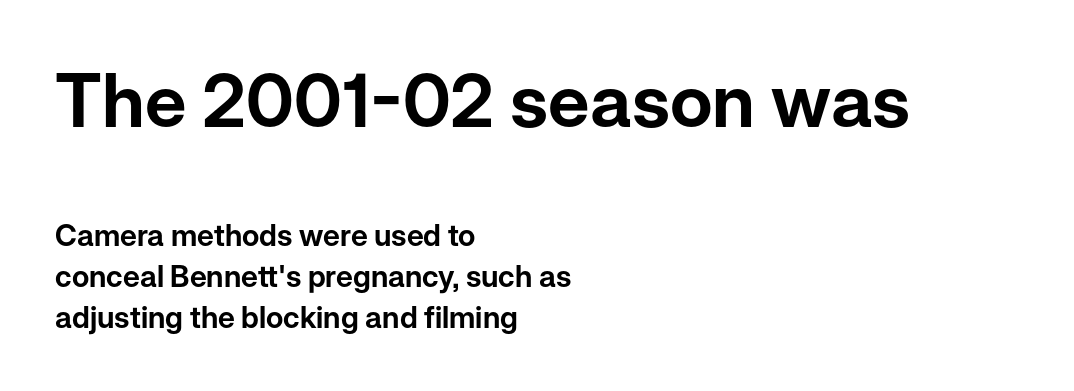
{"serif": "no", "italic": "no", "width": "normal", "stroke_contrast": "low", "x_height": "medium", "monospaced": "no", "underline": "no", "align": "left", "line_spacing": "normal", "line_spacing_ratio": 1.37, "letter_spacing": "normal", "letter_spacing_em": 0.0, "larger_block": "first", "size_ratio": 2.47, "glyph_px": 74}
